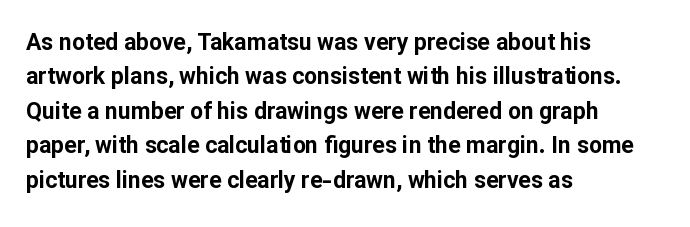
Is the letter spacing exaggerated? No — it looks like the ordinary default. Reading down the block, your eye returns to a fixed left position each line. Heavy-handed strokes throughout: this text is bold. Just letters on the line, the space beneath them empty. Baseline-to-baseline distance is the conventional proportion of letter height. A roman cut, with each character standing at attention.
